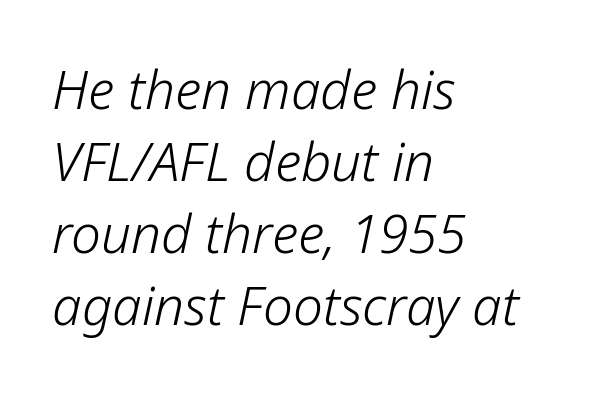
There is no visible air inserted between adjacent glyphs. Decoration check: the copy has no underline. Where is the straight margin? On the left. Nothing heavy about these letters — not bold at all.
